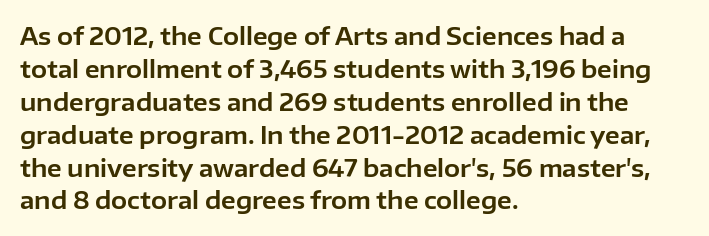
{"italic": "no", "underline": "no", "align": "left", "line_spacing": "normal", "line_spacing_ratio": 1.37, "letter_spacing": "normal", "letter_spacing_em": 0.0, "glyph_px": 24}
